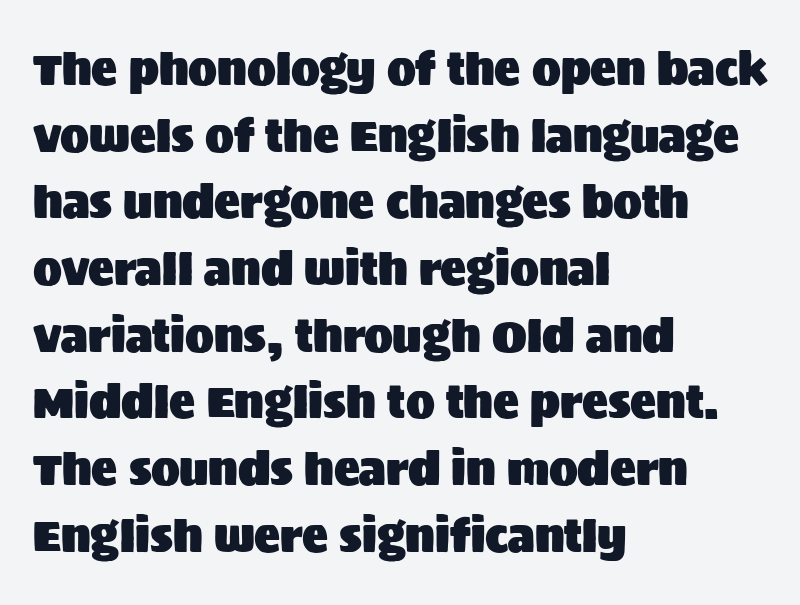
The passage shown is typed in a proportional face where columns would drift. Type without underlining. The rendering shows plain stroke endings on the letterforms — a sans-serif design. No extra tracking has been applied to these lines. This is the regular roman posture of the typeface. Leading matches the norm, producing a regular column.
